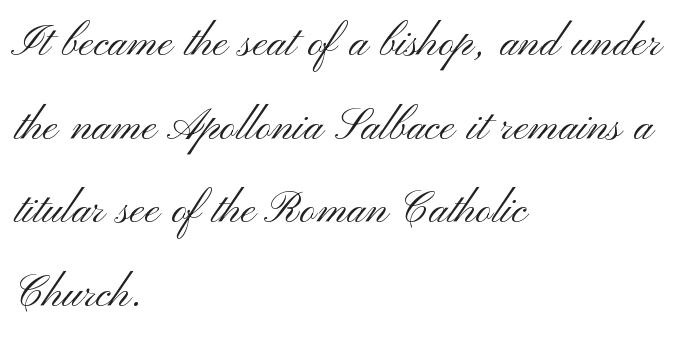
{"serif": "no", "bold": "no", "weight": "light", "width": "wide", "stroke_contrast": "medium", "x_height": "small", "monospaced": "no", "underline": "no", "align": "left", "line_spacing": "normal", "line_spacing_ratio": 1.52, "letter_spacing": "normal", "letter_spacing_em": 0.0, "glyph_px": 55}
